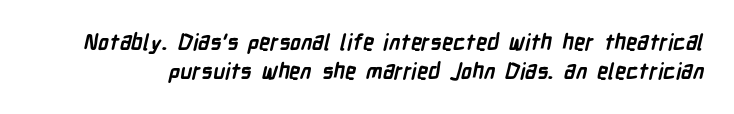
The image shows 22 px bold type; set normal line spacing (1.31x), normal letter spacing, not underlined.
